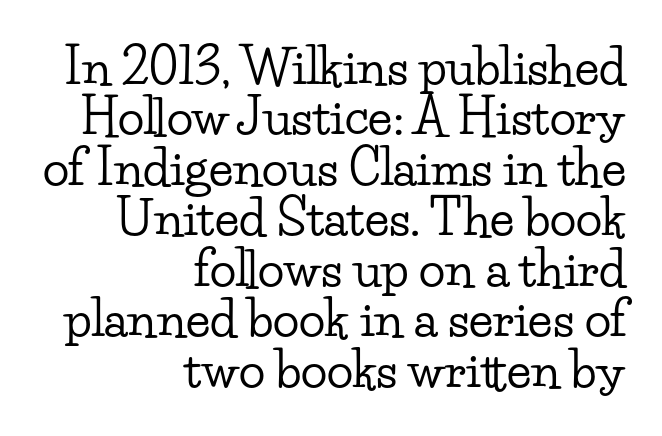
The image shows 49 px wide serif type, upright; set right-aligned, tight line spacing (1.03x), normal letter spacing, not underlined; low stroke contrast and a small x-height.
